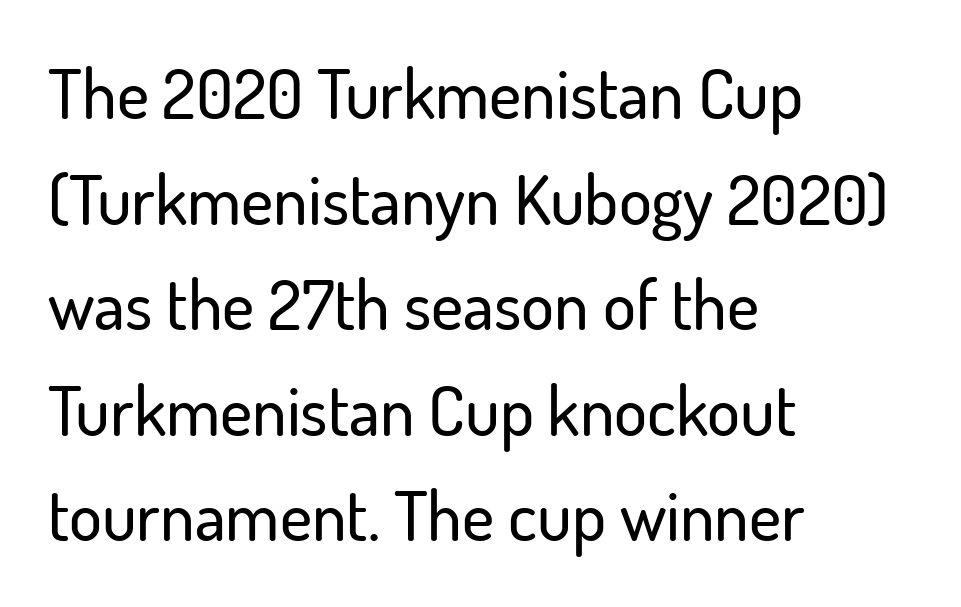
Q: Is the text italic (slanted)? A: No, it is upright.
Q: Is the typeface a serif or a sans-serif typeface? A: Sans-serif.
Q: Is the text underlined? A: No.
Q: How is the paragraph aligned? A: Left-aligned.
Q: Is the spacing between letters normal or unusually wide? A: Normal.
Q: Is the spacing between lines tight, normal or loose? A: Normal.
Q: Width (condensed, normal, or wide)? A: Normal.
Q: Stroke contrast? A: Low.
Q: x-height? A: Small.
Q: Monospaced? A: No.
